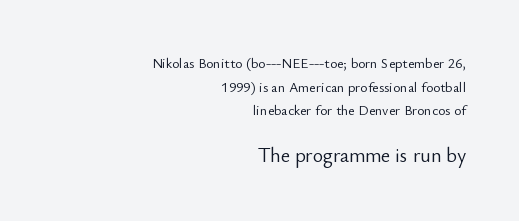
The zone under the glyphs is completely vacant. If you measured baseline to baseline, you'd find a middling distance. The passage is arranged like a letterhead date or caption credit — flush right. The characters are drawn with everyday or finer stroke widths. A student would notice the bottom passage is typeset larger than what precedes it.
